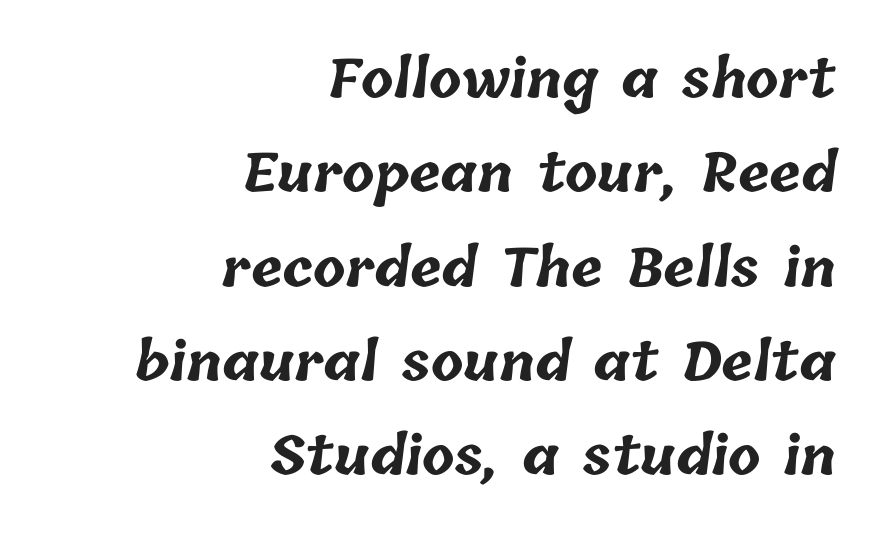
The image shows 53 px bold type; set right-aligned, line spacing 1.78x, normal letter spacing, not underlined; low stroke contrast and a medium x-height.
